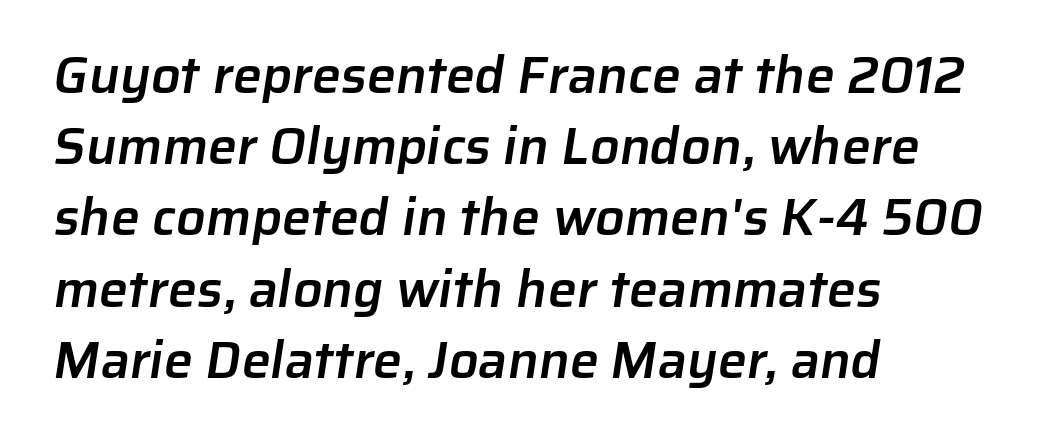
Q: Is the text bold? A: Semi-bold.
Q: Is the typeface a serif or a sans-serif typeface? A: Sans-serif.
Q: Is the text underlined? A: No.
Q: How is the paragraph aligned? A: Left-aligned.
Q: Is the spacing between letters normal or unusually wide? A: Normal.
Q: Is the spacing between lines tight, normal or loose? A: Normal.
Q: Width (condensed, normal, or wide)? A: Normal.
Q: Stroke contrast? A: Low.
Q: x-height? A: Medium.
Q: Monospaced? A: No.
